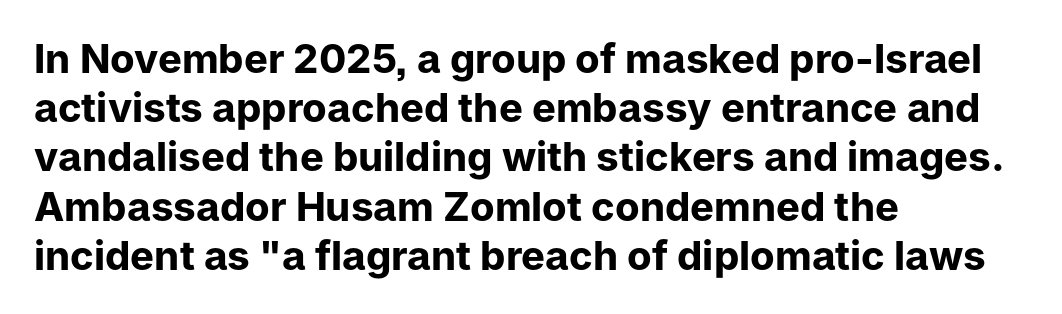
The image shows 40 px bold sans-serif type, upright; set left-aligned, line spacing 1.23x, normal letter spacing, not underlined; low stroke contrast and a medium x-height.
